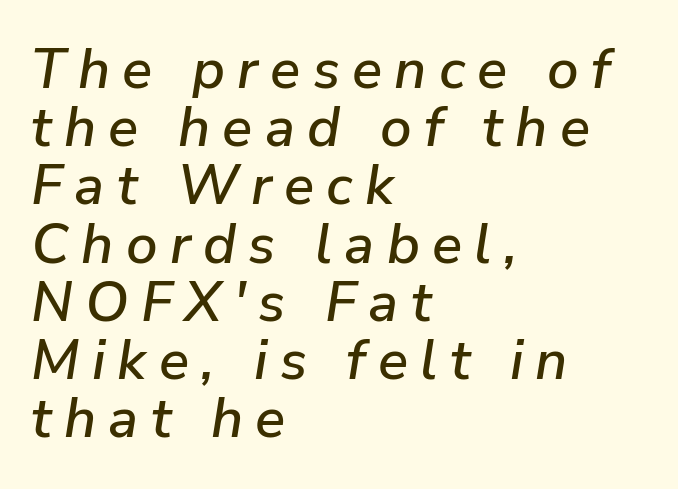
Q: Is the text italic (slanted)? A: Yes, it leans right by about 9 degrees.
Q: Is the text underlined? A: No.
Q: How is the paragraph aligned? A: Left-aligned.
Q: Is the spacing between letters normal or unusually wide? A: Unusually wide.
Q: Is the spacing between lines tight, normal or loose? A: Tight.
Q: Width (condensed, normal, or wide)? A: Normal.
Q: Stroke contrast? A: Low.
Q: x-height? A: Medium.
Q: Monospaced? A: No.
